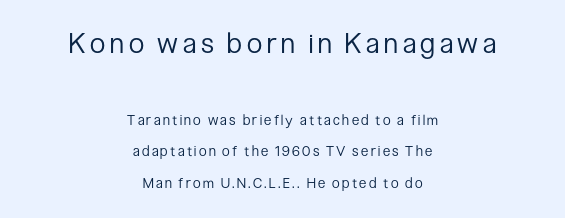
The image shows 28 px regular-weight, condensed sans-serif type, upright; set centered, loose line spacing (2.24x), not underlined; the first (top) block is 2.0x larger; low stroke contrast and a medium x-height.
